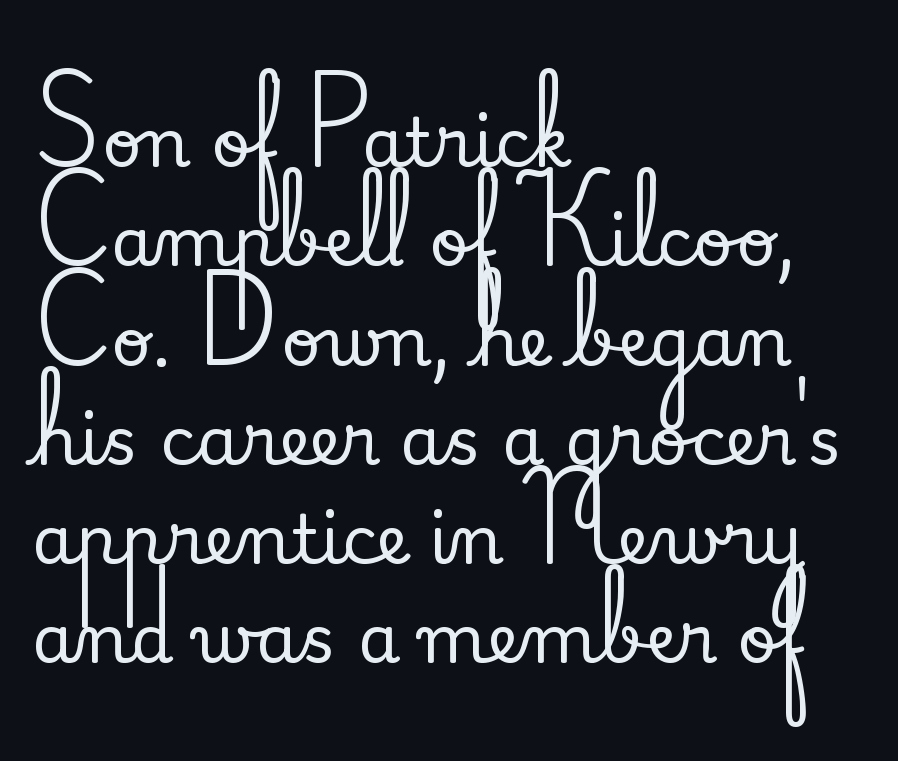
Q: Is the text italic (slanted)? A: No, it is upright.
Q: Is the typeface a serif or a sans-serif typeface? A: Serif.
Q: Is the text underlined? A: No.
Q: How is the paragraph aligned? A: Left-aligned.
Q: Is the spacing between letters normal or unusually wide? A: Normal.
Q: Is the spacing between lines tight, normal or loose? A: Normal.
Q: Width (condensed, normal, or wide)? A: Normal.
Q: Stroke contrast? A: Medium.
Q: x-height? A: Small.
Q: Monospaced? A: No.
